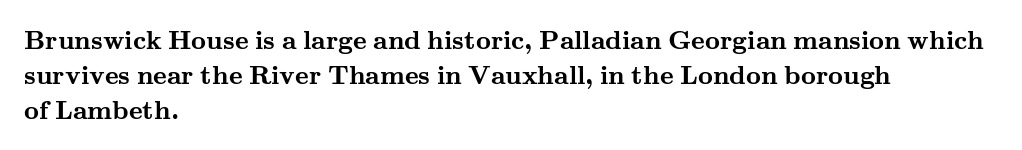
The baseline area is clear. The lines in this sample share a left origin and differ only in where they stop. The type is set solid horizontally, with unmodified tracking. Compared with typical paragraphs, the rows here are spaced about the same. Thick stems and heavy bowls — unmistakably bold. Ascenders rise straight up at ninety degrees.
